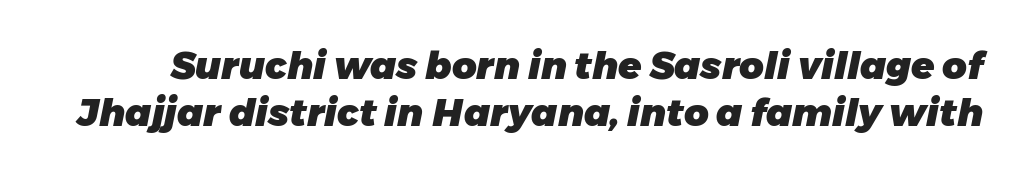
Q: Is the text bold? A: Yes.
Q: Is the text italic (slanted)? A: Yes, it leans right by about 11 degrees.
Q: Is the text underlined? A: No.
Q: Is the spacing between letters normal or unusually wide? A: Normal.
Q: Is the spacing between lines tight, normal or loose? A: Normal.
Q: Width (condensed, normal, or wide)? A: Normal.
Q: Stroke contrast? A: Low.
Q: x-height? A: Medium.
Q: Monospaced? A: No.
